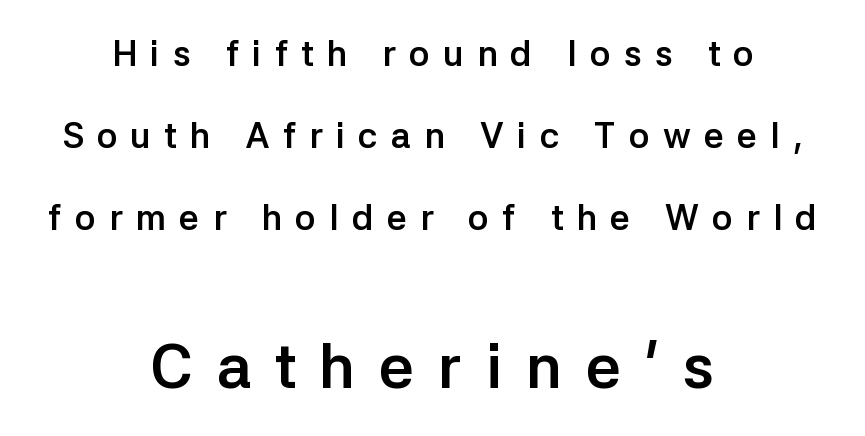
Q: Is the text bold? A: Yes.
Q: Is the text italic (slanted)? A: No, it is upright.
Q: Is the typeface a serif or a sans-serif typeface? A: Sans-serif.
Q: Is the text underlined? A: No.
Q: How is the paragraph aligned? A: Centered.
Q: Is the spacing between letters normal or unusually wide? A: Unusually wide.
Q: Is the spacing between lines tight, normal or loose? A: Loose.
Q: Which block of text is set in a larger size, the first (top) or the second (bottom)? A: The second (bottom) one.
Q: Width (condensed, normal, or wide)? A: Normal.
Q: Stroke contrast? A: Low.
Q: x-height? A: Medium.
Q: Monospaced? A: No.
